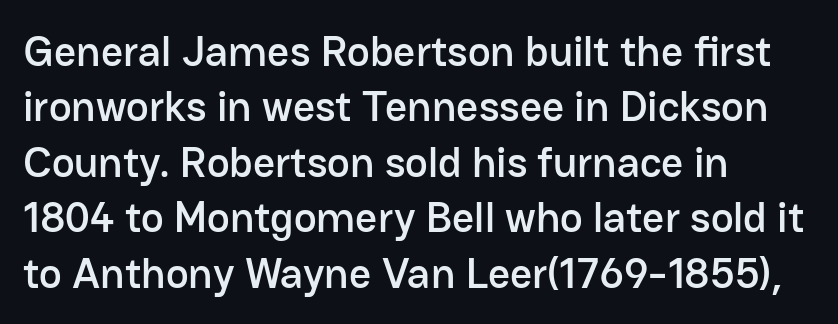
{"serif": "no", "italic": "no", "width": "normal", "stroke_contrast": "low", "x_height": "medium", "monospaced": "no", "underline": "no", "align": "left", "line_spacing": "normal", "line_spacing_ratio": 1.29, "letter_spacing": "normal", "letter_spacing_em": 0.0, "glyph_px": 43}
